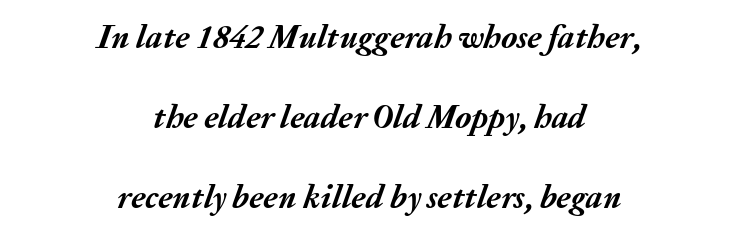
The image shows 33 px semibold type, italic (leaning right); set centered, loose line spacing (2.43x), normal letter spacing, not underlined; medium stroke contrast and a medium x-height.
